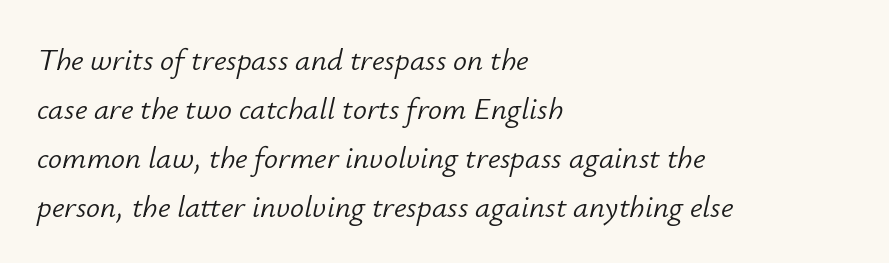
{"italic": "yes", "lean": "right", "slant_degrees": 12, "bold": "no", "weight": "light", "width": "normal", "stroke_contrast": "low", "x_height": "small", "monospaced": "no", "underline": "no", "align": "left", "line_spacing": "normal", "line_spacing_ratio": 1.58, "letter_spacing": "normal", "letter_spacing_em": 0.0, "glyph_px": 31}
